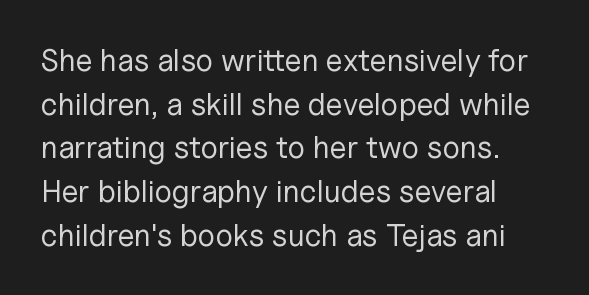
In terms of posture, this sample is upright. Stroke mass is kept to a normal reading level or below. Words float on clear page, feet unadorned. Is this a fixed-width face? No — the glyphs have proportional, varying widths. There is no visible air inserted between adjacent glyphs.
